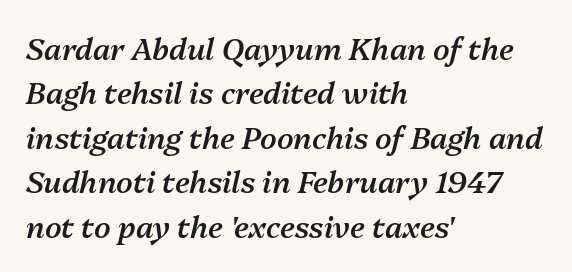
{"italic": "yes", "lean": "right", "slant_degrees": 13, "bold": "semi", "weight": "semibold", "width": "normal", "stroke_contrast": "medium", "x_height": "medium", "monospaced": "no", "underline": "no", "align": "left", "line_spacing": "normal", "line_spacing_ratio": 1.48, "letter_spacing": "normal", "letter_spacing_em": 0.0, "glyph_px": 30}
